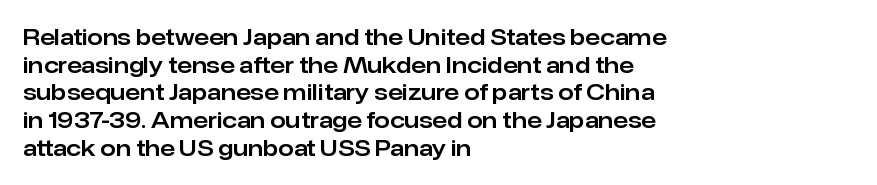
Q: Is the text italic (slanted)? A: No, it is upright.
Q: Is the text underlined? A: No.
Q: How is the paragraph aligned? A: Left-aligned.
Q: Is the spacing between letters normal or unusually wide? A: Normal.
Q: Is the spacing between lines tight, normal or loose? A: Normal.
